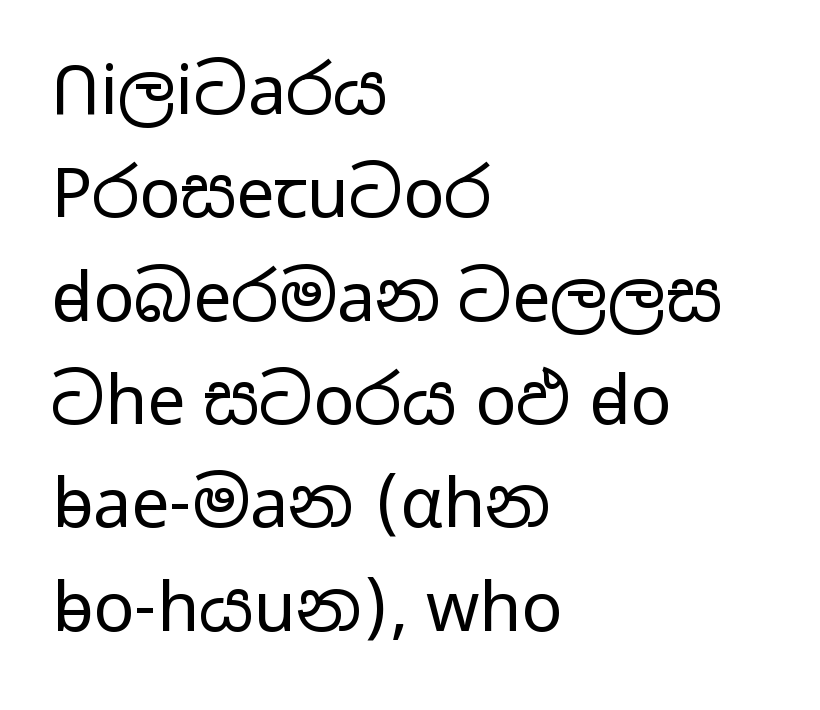
Q: Is the text bold? A: No.
Q: Is the text italic (slanted)? A: No, it is upright.
Q: Is the typeface a serif or a sans-serif typeface? A: Sans-serif.
Q: Is the text underlined? A: No.
Q: How is the paragraph aligned? A: Left-aligned.
Q: Is the spacing between letters normal or unusually wide? A: Normal.
Q: Is the spacing between lines tight, normal or loose? A: Normal.
Q: Width (condensed, normal, or wide)? A: Wide.
Q: Stroke contrast? A: Low.
Q: x-height? A: Medium.
Q: Monospaced? A: No.
